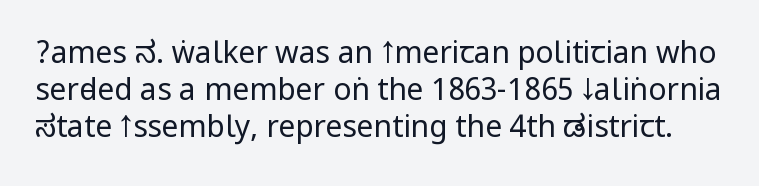
The letters carry no serifs — their stems end cleanly without finishing strokes. Check the space under the baseline: it is left empty. In terms of posture, this sample is upright. Is this a heavy cut? Hardly; it is regular or lighter.
